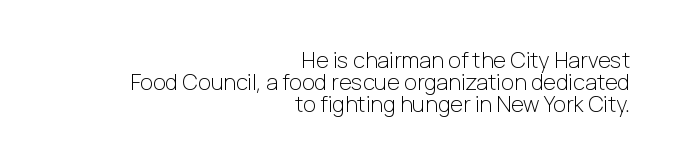
Q: Is the text bold? A: No.
Q: Is the text italic (slanted)? A: No, it is upright.
Q: Is the text underlined? A: No.
Q: How is the paragraph aligned? A: Right-aligned.
Q: Is the spacing between letters normal or unusually wide? A: Normal.
Q: Is the spacing between lines tight, normal or loose? A: Tight.
